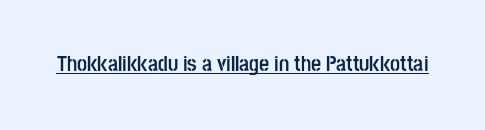
The image shows 22 px bold type, upright; set normal letter spacing, underlined.
